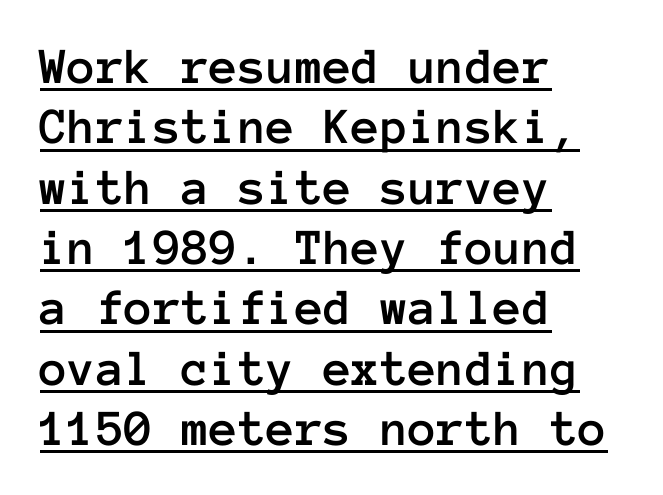
Q: Is the text italic (slanted)? A: No, it is upright.
Q: Is the text underlined? A: Yes.
Q: How is the paragraph aligned? A: Left-aligned.
Q: Is the spacing between letters normal or unusually wide? A: Normal.
Q: Width (condensed, normal, or wide)? A: Normal.
Q: Stroke contrast? A: Low.
Q: x-height? A: Medium.
Q: Monospaced? A: Yes.
